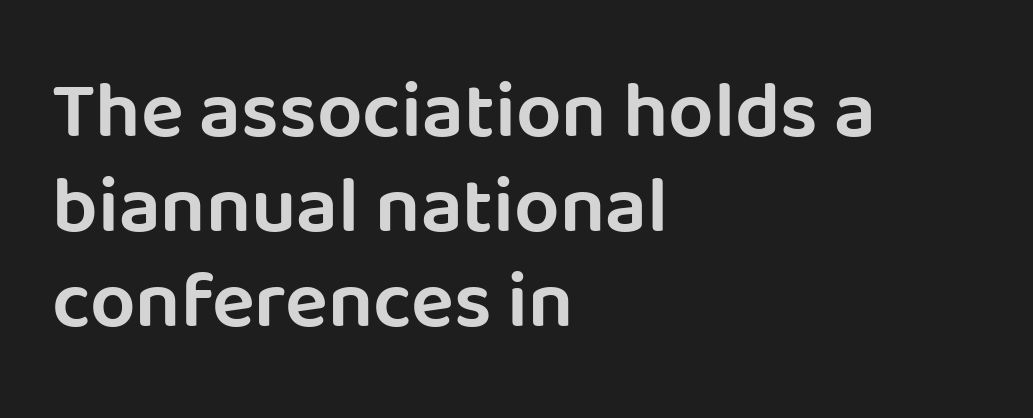
The image shows 80 px sans-serif type, upright; set left-aligned, line spacing 1.19x, normal letter spacing, not underlined; low stroke contrast and a large x-height.
